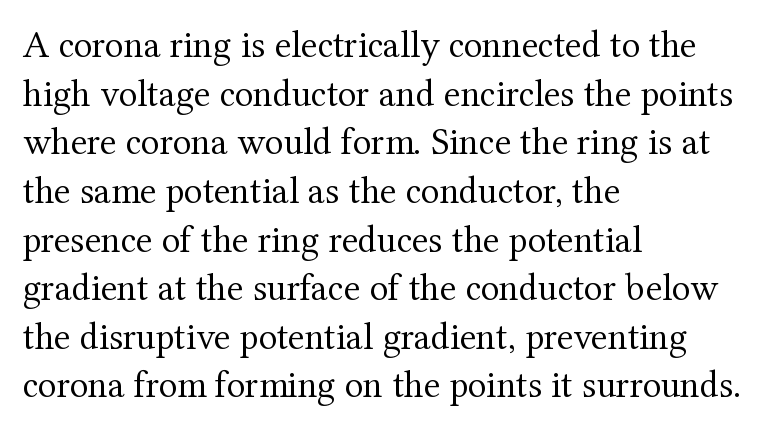
{"serif": "yes", "italic": "no", "bold": "no", "weight": "regular", "width": "normal", "stroke_contrast": "medium", "x_height": "medium", "monospaced": "no", "underline": "no", "align": "left", "line_spacing": "normal", "line_spacing_ratio": 1.28, "letter_spacing": "normal", "letter_spacing_em": 0.0, "glyph_px": 38}
